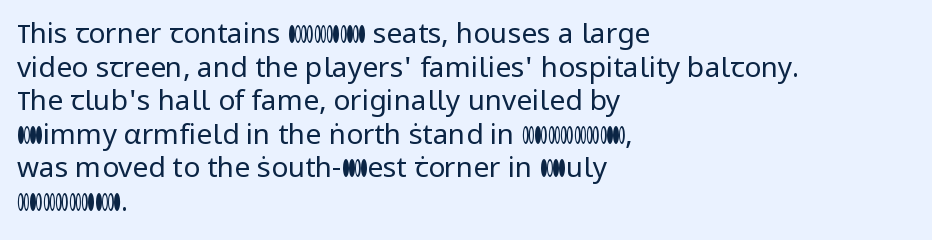
{"serif": "no", "italic": "no", "bold": "no", "weight": "regular", "width": "normal", "stroke_contrast": "low", "x_height": "medium", "monospaced": "no", "underline": "no", "align": "left", "line_spacing_ratio": 1.2, "letter_spacing": "normal", "letter_spacing_em": 0.0, "glyph_px": 28}
